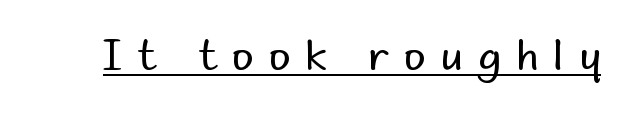
The image shows 41 px regular-weight sans-serif type, upright; set unusually wide letter spacing (+0.38 em), underlined; low stroke contrast and a small x-height.
